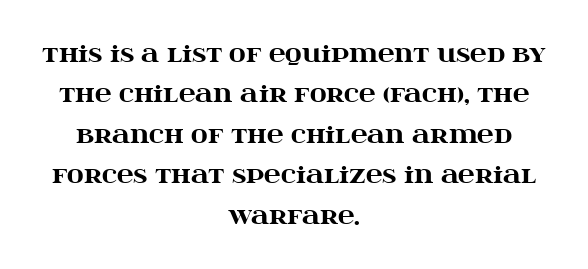
The image shows 23 px bold type, upright; set centered, line spacing 1.76x, normal letter spacing, not underlined.
